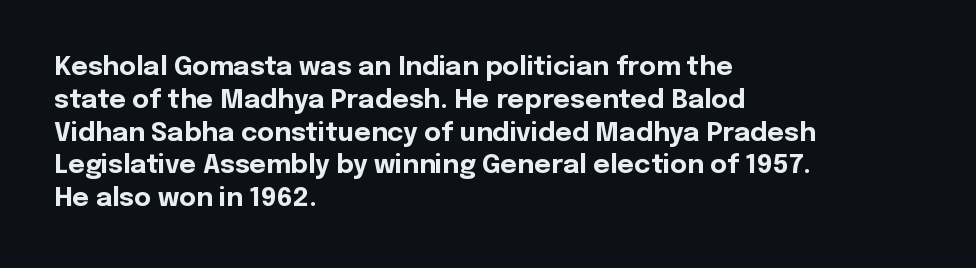
{"italic": "no", "bold": "yes", "underline": "no", "align": "left", "line_spacing": "normal", "line_spacing_ratio": 1.26, "letter_spacing": "normal", "letter_spacing_em": 0.0, "glyph_px": 26}
